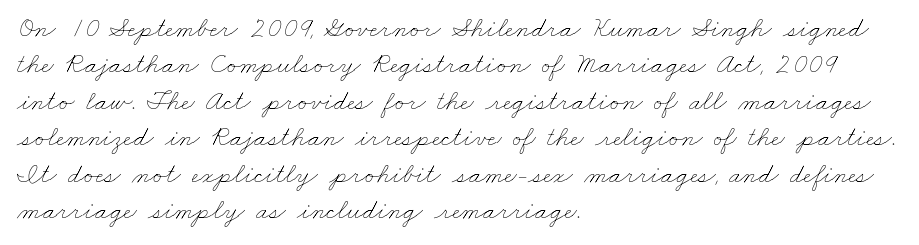
Q: Is the text bold? A: No.
Q: Is the text underlined? A: No.
Q: How is the paragraph aligned? A: Left-aligned.
Q: Is the spacing between letters normal or unusually wide? A: Normal.
Q: Is the spacing between lines tight, normal or loose? A: Normal.
Q: Width (condensed, normal, or wide)? A: Wide.
Q: Stroke contrast? A: Low.
Q: x-height? A: Small.
Q: Monospaced? A: No.
